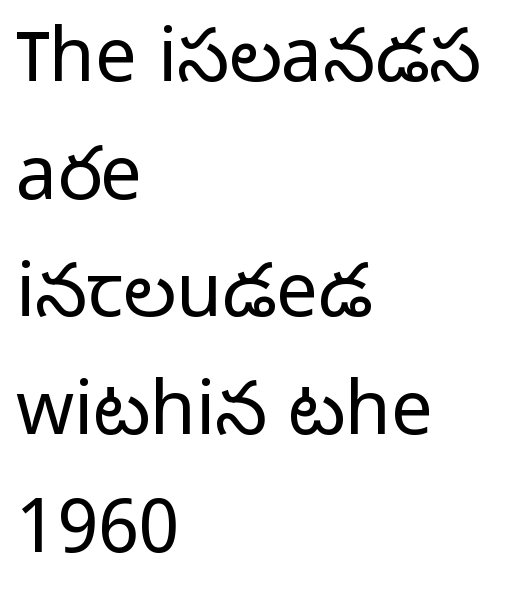
One-word summary of the alignment: left. When letters stand straight like this, we call the style roman or upright. Compared with a typical body face, this is equally light or lighter still. Students, observe: this is what conventionally led text looks like.
